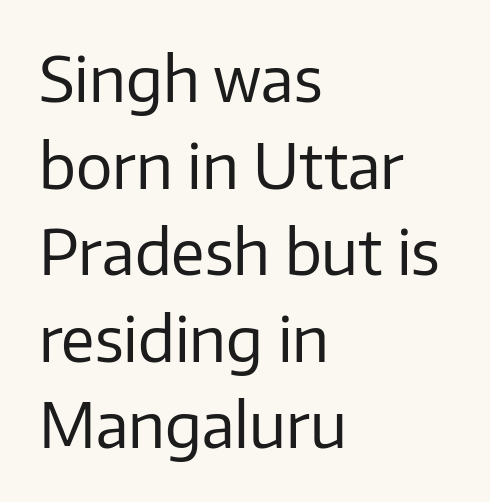
The image shows 61 px regular-weight sans-serif type, upright; set left-aligned, normal line spacing (1.42x), normal letter spacing, not underlined; low stroke contrast and a medium x-height.
